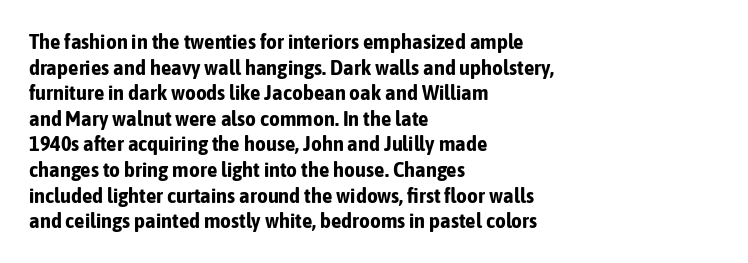
{"italic": "no", "bold": "yes", "underline": "no", "align": "left", "line_spacing_ratio": 1.22, "letter_spacing": "normal", "letter_spacing_em": 0.0, "glyph_px": 21}
